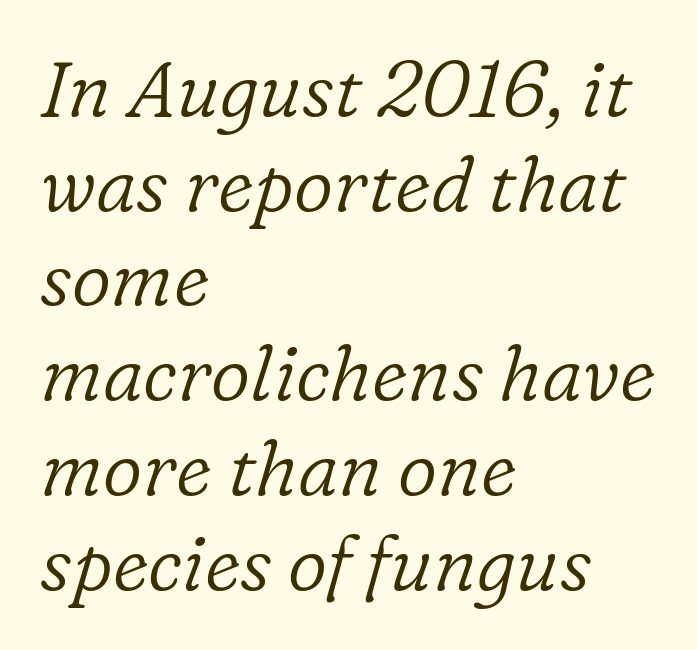
Q: Is the text bold? A: No.
Q: Is the text italic (slanted)? A: Yes, it leans right by about 16 degrees.
Q: Is the typeface a serif or a sans-serif typeface? A: Serif.
Q: Is the text underlined? A: No.
Q: How is the paragraph aligned? A: Left-aligned.
Q: Is the spacing between letters normal or unusually wide? A: Normal.
Q: Width (condensed, normal, or wide)? A: Normal.
Q: Stroke contrast? A: Low.
Q: x-height? A: Medium.
Q: Monospaced? A: No.
